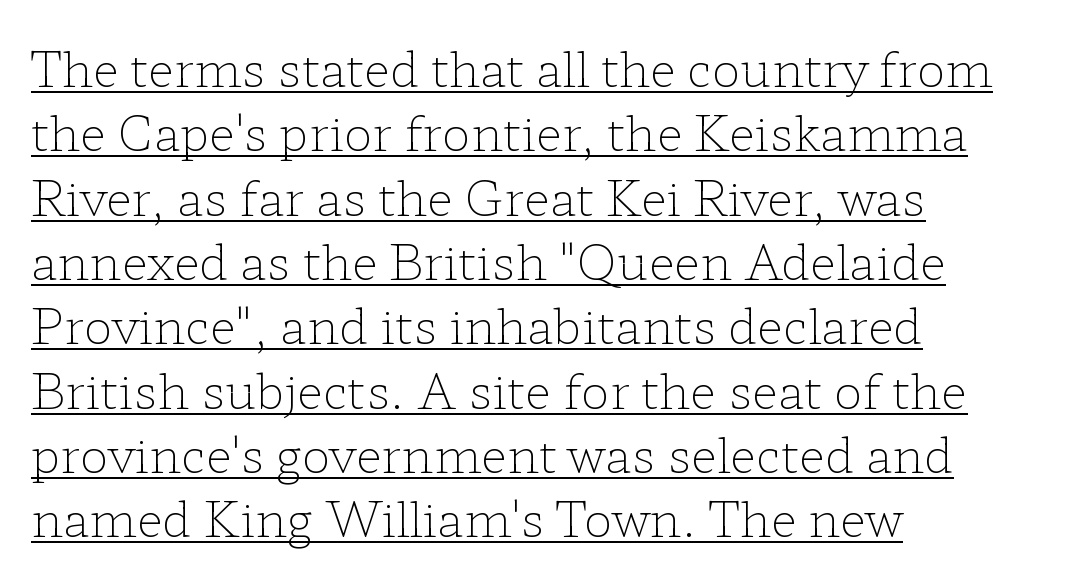
The image shows 48 px light, wide serif type, upright; set left-aligned, normal line spacing (1.34x), normal letter spacing, underlined; low stroke contrast and a medium x-height.
